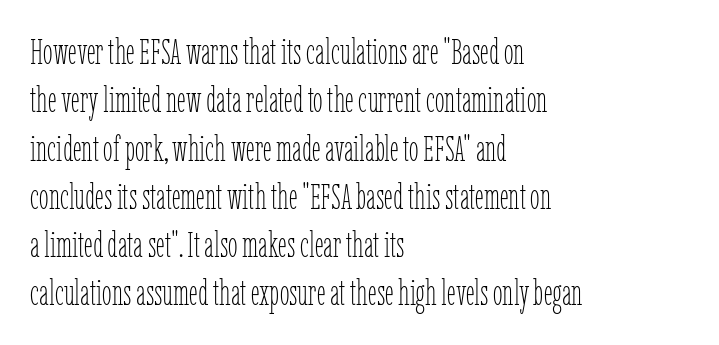
The image shows 35 px thin, condensed type, upright; set left-aligned, normal line spacing (1.38x), normal letter spacing, not underlined; low stroke contrast and a medium x-height.
